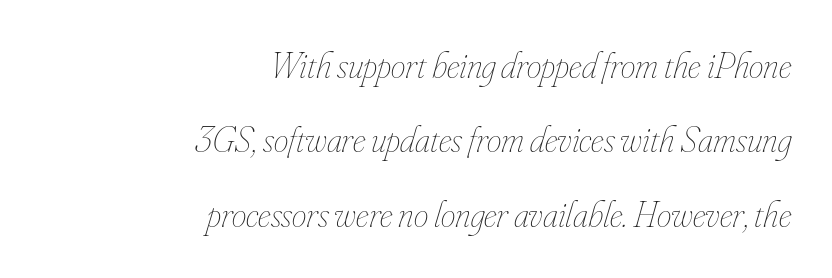
{"italic": "yes", "lean": "right", "slant_degrees": 16, "bold": "no", "weight": "thin", "width": "condensed", "stroke_contrast": "low", "x_height": "small", "monospaced": "no", "underline": "no", "align": "right", "line_spacing": "loose", "line_spacing_ratio": 2.01, "letter_spacing": "normal", "letter_spacing_em": 0.0, "glyph_px": 37}
